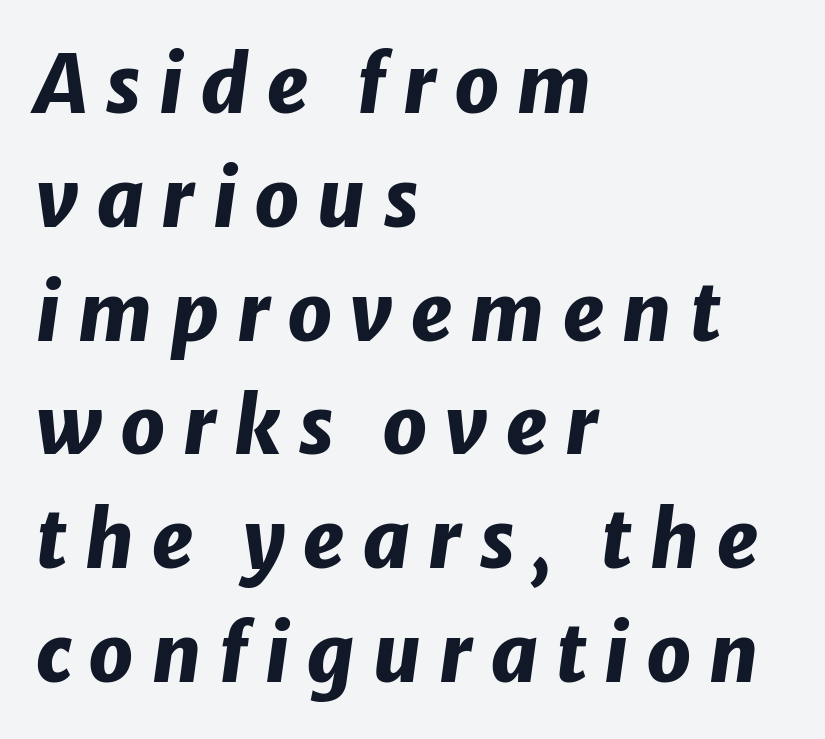
{"italic": "yes", "lean": "right", "slant_degrees": 8, "bold": "yes", "weight": "heavy", "width": "normal", "stroke_contrast": "low", "x_height": "medium", "monospaced": "no", "underline": "no", "align": "left", "line_spacing": "normal", "line_spacing_ratio": 1.44, "letter_spacing": "wide", "letter_spacing_em": 0.21, "glyph_px": 79}
